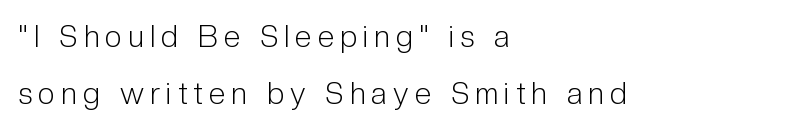
The image shows 30 px light, condensed sans-serif type, upright; set left-aligned, loose line spacing (1.9x), unusually wide letter spacing (+0.21 em), not underlined; low stroke contrast and a medium x-height.
